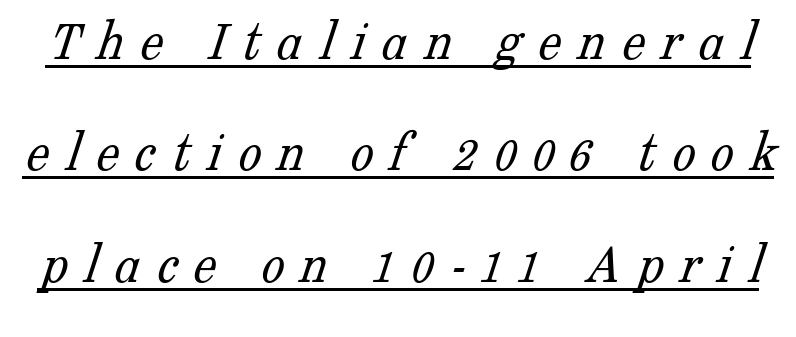
No extra ink here — the face is not bold. These lines stand farther apart than default settings would place them. Here the designer chose a conventional face with non-uniform glyph widths. This sample uses expanded letter spacing, leaving extra air between glyphs. Compared with undecorated copy, this sample adds a rule below the words. This sample uses a serif face.
